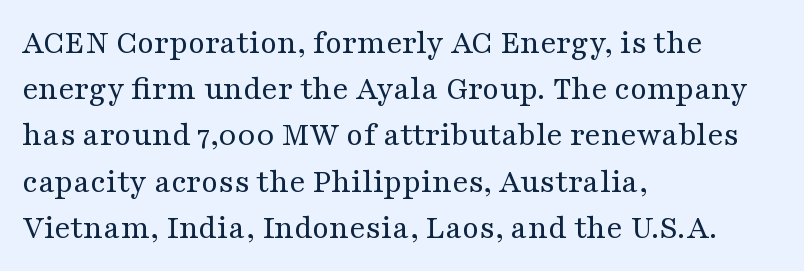
The image shows 34 px regular-weight, wide serif type, upright; set left-aligned, normal line spacing (1.36x), normal letter spacing, not underlined; medium stroke contrast and a medium x-height.
